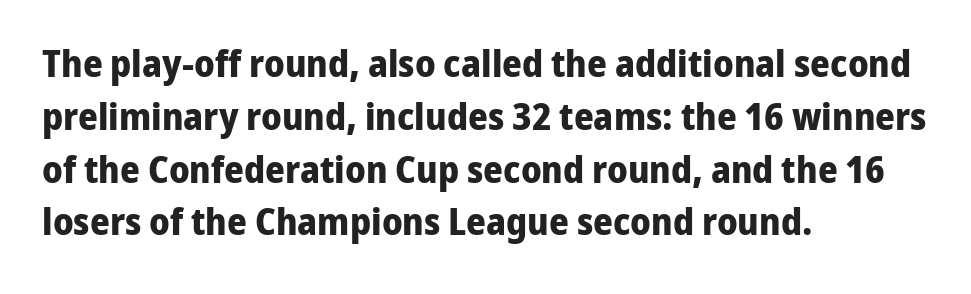
Does the lettering tilt? It doesn't — this is upright. How are the letters spaced? Ordinarily, with no added tracking. The space beneath each line is pristine and unruled. One-word summary of the alignment: left.
